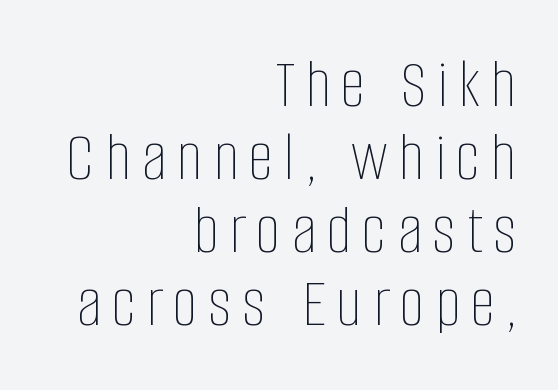
The image shows 71 px thin, condensed type, upright; set right-aligned, tight line spacing (1.03x), not underlined; low stroke contrast and a large x-height.
